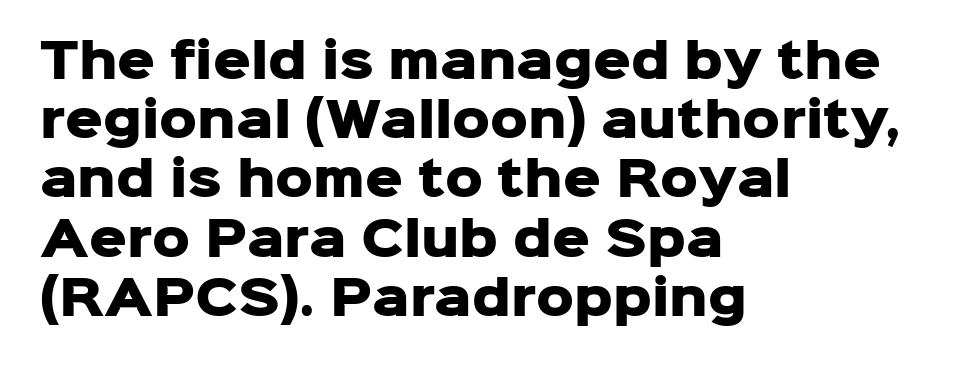
The image shows 47 px heavy sans-serif type, upright; set left-aligned, normal line spacing (1.26x), normal letter spacing, not underlined; low stroke contrast and a medium x-height.
